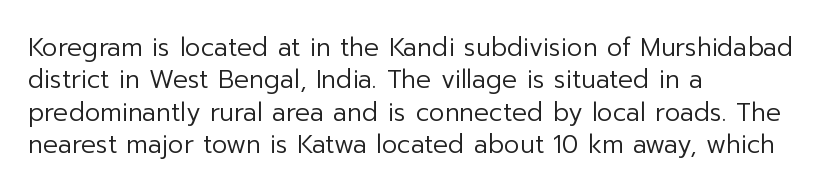
Q: Is the text bold? A: No.
Q: Is the text italic (slanted)? A: No, it is upright.
Q: Is the text underlined? A: No.
Q: How is the paragraph aligned? A: Left-aligned.
Q: Is the spacing between letters normal or unusually wide? A: Normal.
Q: Is the spacing between lines tight, normal or loose? A: Normal.
